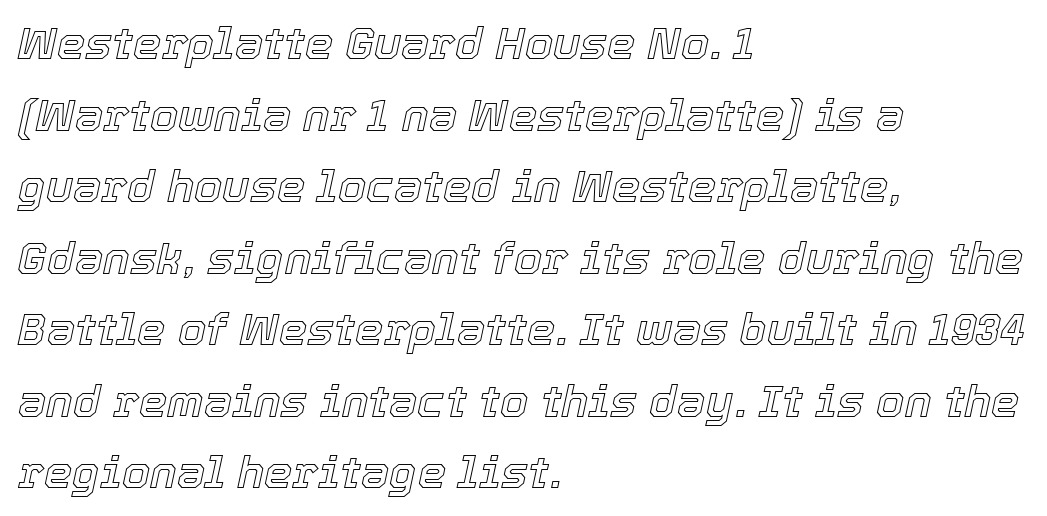
{"italic": "yes", "lean": "right", "slant_degrees": 12, "width": "normal", "x_height": "medium", "monospaced": "no", "underline": "no", "align": "left", "line_spacing": "normal", "line_spacing_ratio": 1.59, "letter_spacing": "normal", "letter_spacing_em": 0.0, "glyph_px": 45}
